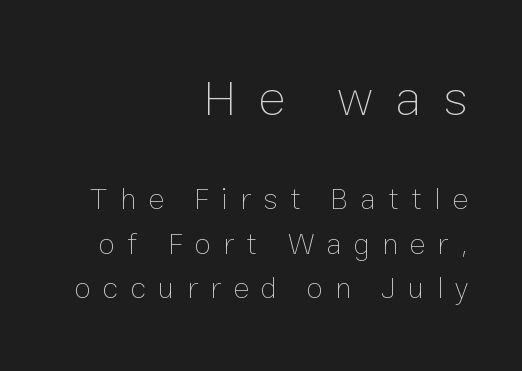
The image shows 52 px thin type, upright; set right-aligned, normal line spacing (1.49x), unusually wide letter spacing (+0.4 em), not underlined; the first (top) block is 1.73x larger; low stroke contrast and a medium x-height.
